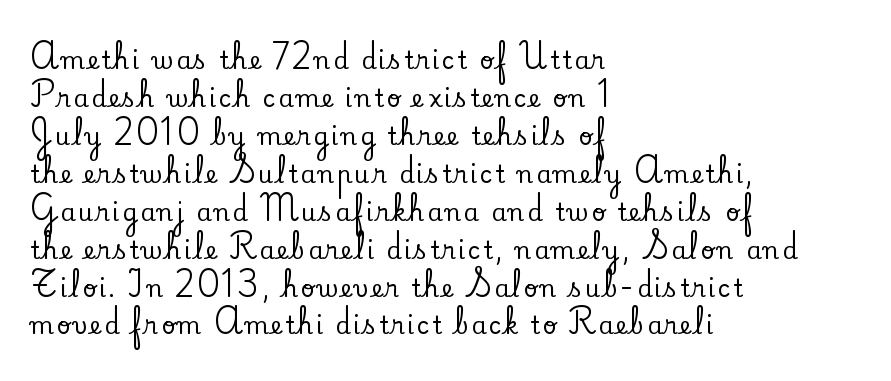
The image shows 24 px text type, upright; set left-aligned, normal line spacing (1.58x), not underlined.
